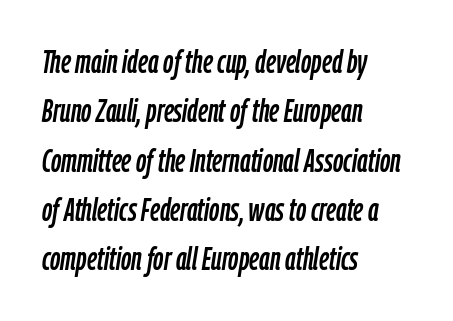
Compared with ordinary roman type, these characters are visibly tilted. Does the copy run flush right? No — it runs flush left. Does the leading feel generous? No, just average. Underline: absent. The rendering uses natural spacing where letterforms have individual widths. Words appear dense and cohesive because spacing is normal.
